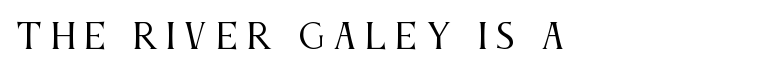
The image shows 34 px regular-weight, condensed serif type, upright; set unusually wide letter spacing (+0.24 em), not underlined; medium stroke contrast and a large x-height.
